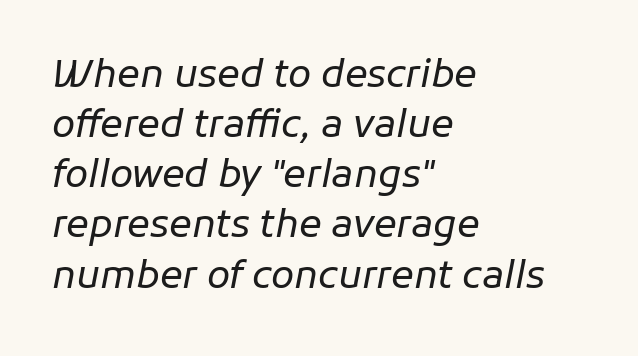
{"italic": "yes", "lean": "right", "slant_degrees": 11, "bold": "no", "weight": "regular", "width": "normal", "stroke_contrast": "low", "x_height": "medium", "monospaced": "no", "underline": "no", "align": "left", "line_spacing": "normal", "line_spacing_ratio": 1.32, "letter_spacing": "normal", "letter_spacing_em": 0.0, "glyph_px": 38}
